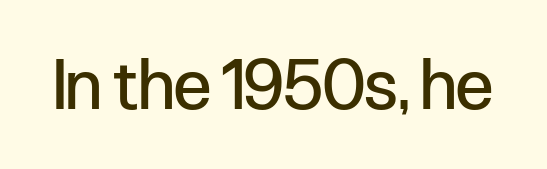
The image shows 70 px regular-weight, condensed sans-serif type, upright; set normal letter spacing, not underlined; low stroke contrast and a medium x-height.
